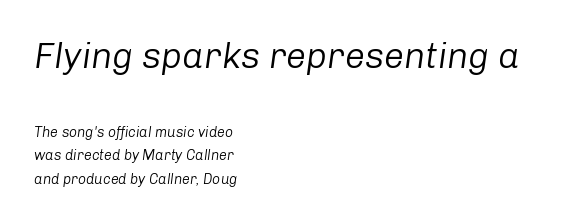
Q: Is the text bold? A: No.
Q: Is the text italic (slanted)? A: Yes, it leans right by about 8 degrees.
Q: Is the text underlined? A: No.
Q: How is the paragraph aligned? A: Left-aligned.
Q: Is the spacing between letters normal or unusually wide? A: Normal.
Q: Is the spacing between lines tight, normal or loose? A: Normal.
Q: Which block of text is set in a larger size, the first (top) or the second (bottom)? A: The first (top) one.
Q: Width (condensed, normal, or wide)? A: Normal.
Q: Stroke contrast? A: Low.
Q: x-height? A: Medium.
Q: Monospaced? A: No.
